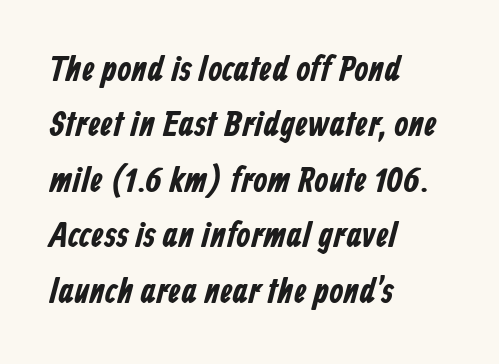
What stands out about the letter spacing? Nothing — it is the standard amount. The zone under the glyphs is completely vacant. The glyphs in this specimen are sans serif. Leftover space on each line is placed entirely after the last word. Looks like regular typesetting: each glyph gets only the width it needs.
